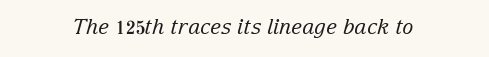
{"italic": "yes", "lean": "right", "slant_degrees": 15, "bold": "no", "underline": "no", "letter_spacing": "normal", "letter_spacing_em": 0.0, "glyph_px": 21}
